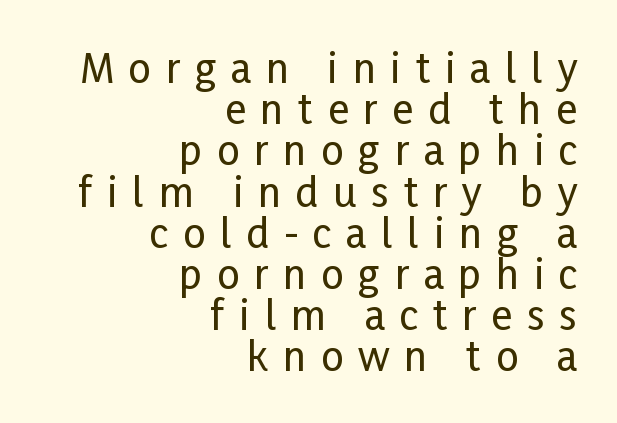
In CSS terms this would be text-align: right. Observe the wide spacing: letters keep a clear distance from each other. The passage shown is typeset with a sans-serif family. In terms of leading, this rendering errs on the cramped side.
